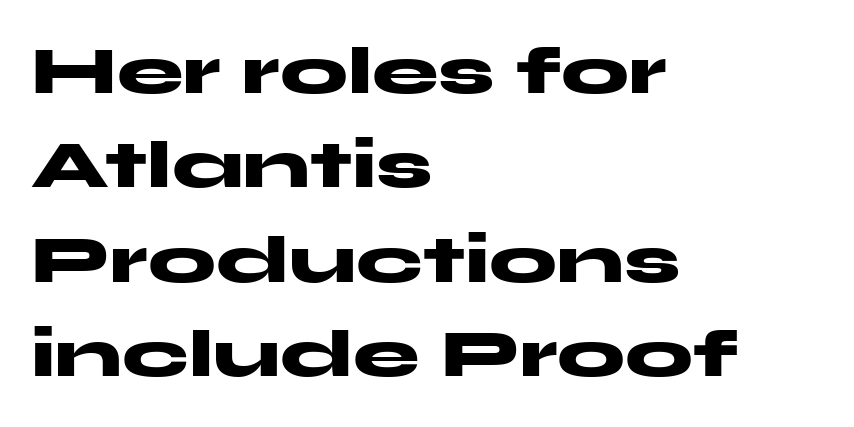
Left-aligned paragraph, ragged on the right. Do the characters align in a grid? No, the font is proportional. Quick note: not italic, upright. Letterform terminals end flat and unadorned throughout the passage. The foot of each line stays bare and open.
